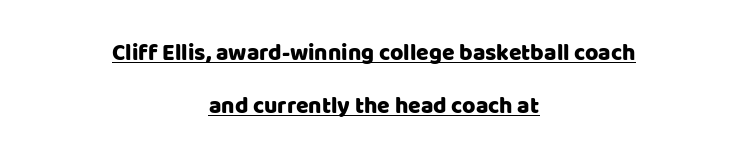
Q: Is the text italic (slanted)? A: No, it is upright.
Q: Is the text underlined? A: Yes.
Q: How is the paragraph aligned? A: Centered.
Q: Is the spacing between letters normal or unusually wide? A: Normal.
Q: Is the spacing between lines tight, normal or loose? A: Loose.
